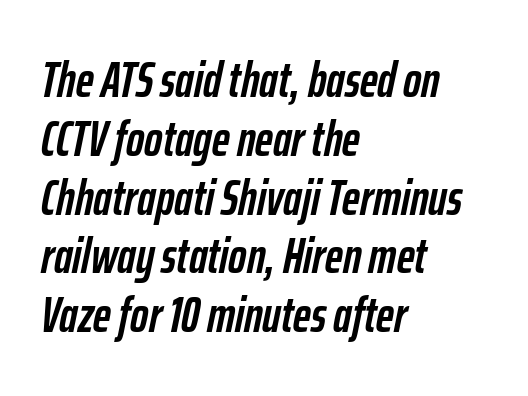
The text carries the slant typical of an italic or oblique font. Between one letter and the next there's only the usual sliver of space. Underlining? Definitely not there. This sample has the flowing, uneven cadence of proportional lettering. The paragraph shown leans on its left margin.
